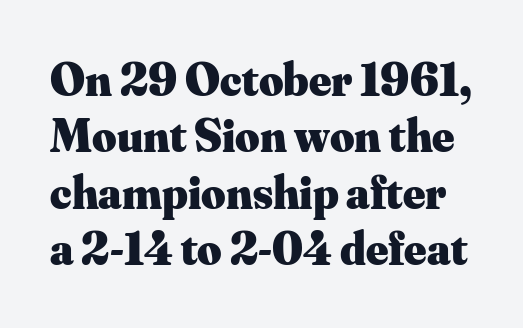
Q: Is the text bold? A: Yes.
Q: Is the text italic (slanted)? A: No, it is upright.
Q: Is the typeface a serif or a sans-serif typeface? A: Serif.
Q: Is the text underlined? A: No.
Q: Is the spacing between letters normal or unusually wide? A: Normal.
Q: Width (condensed, normal, or wide)? A: Normal.
Q: Stroke contrast? A: Medium.
Q: x-height? A: Small.
Q: Monospaced? A: No.
